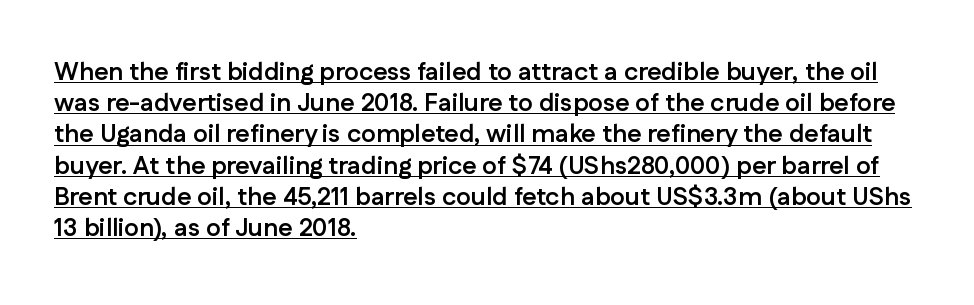
Glance below the letters and you will spot a drawn line. A typesetter would call this zero additional tracking. Leading matches the norm, producing a regular column. Notice how thick the strokes are: this is what a full bold looks like.
